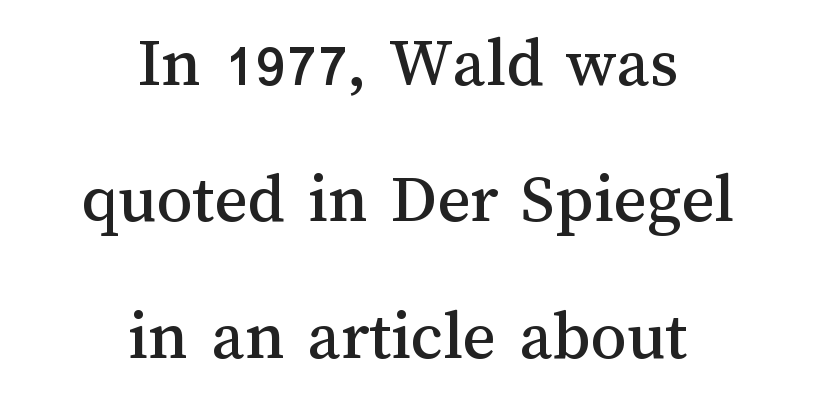
The image shows 71 px text type, upright; set centered, loose line spacing (1.92x), normal letter spacing, not underlined; medium stroke contrast and a medium x-height.
